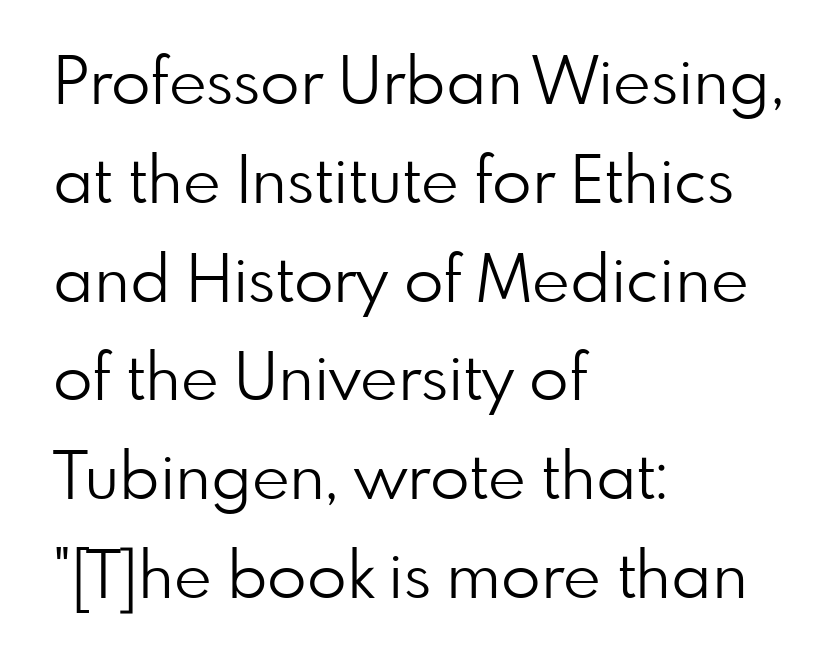
This rendering uses left alignment, leaving the right contour irregular. The string is rendered with underlining switched off. Stroke thickness stays within the range of a standard reading face or lighter. Default kerning and tracking; the words read as compact shapes.
